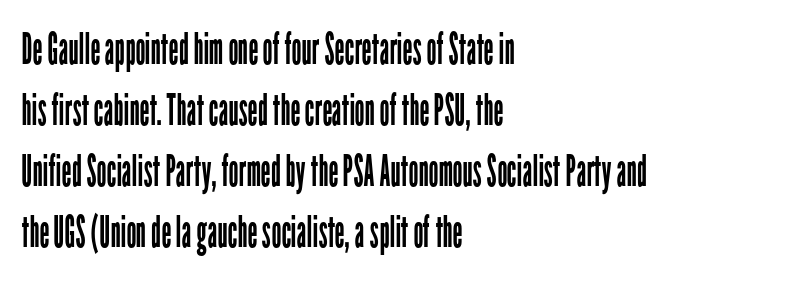
{"serif": "no", "italic": "no", "bold": "no", "weight": "regular", "width": "condensed", "stroke_contrast": "low", "x_height": "medium", "monospaced": "no", "underline": "no", "align": "left", "line_spacing": "normal", "line_spacing_ratio": 1.39, "letter_spacing": "normal", "letter_spacing_em": 0.0, "glyph_px": 44}
